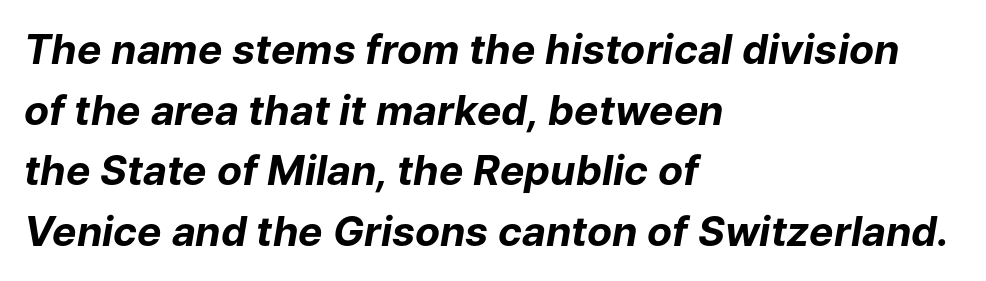
Q: Is the text bold? A: Yes.
Q: Is the text italic (slanted)? A: Yes, it leans right by about 9 degrees.
Q: Is the text underlined? A: No.
Q: How is the paragraph aligned? A: Left-aligned.
Q: Is the spacing between letters normal or unusually wide? A: Normal.
Q: Is the spacing between lines tight, normal or loose? A: Normal.
Q: Width (condensed, normal, or wide)? A: Normal.
Q: Stroke contrast? A: Low.
Q: x-height? A: Medium.
Q: Monospaced? A: No.
